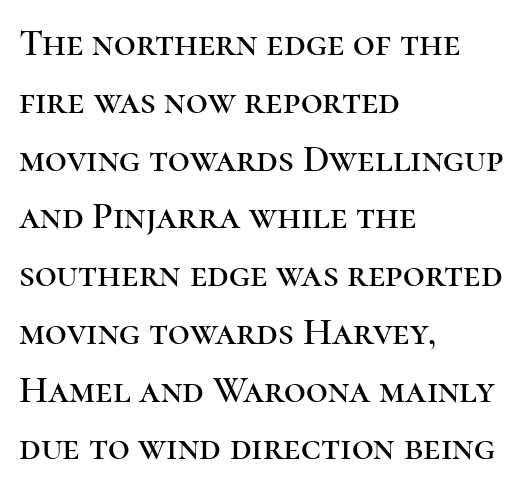
A normal amount of white space separates one row of letters from the next. Yep, those are serifs on the letters. The type is set solid horizontally, with unmodified tracking. Typeset ragged right — the left edge is the straight one. Note the varied advance widths — an 'i' is clearly narrower than an 'm'.
